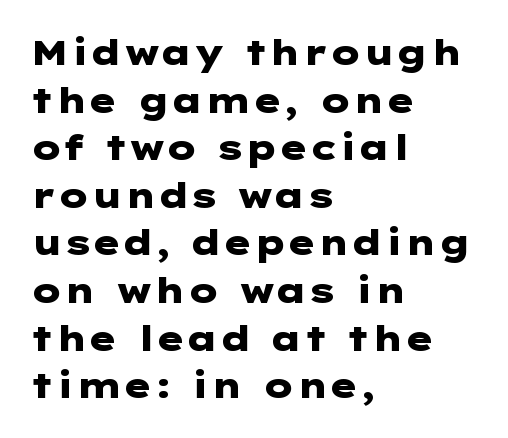
{"serif": "no", "italic": "no", "bold": "yes", "weight": "heavy", "width": "wide", "stroke_contrast": "low", "x_height": "medium", "underline": "no", "align": "left", "line_spacing": "normal", "line_spacing_ratio": 1.36, "letter_spacing": "normal", "letter_spacing_em": 0.0, "glyph_px": 35}
